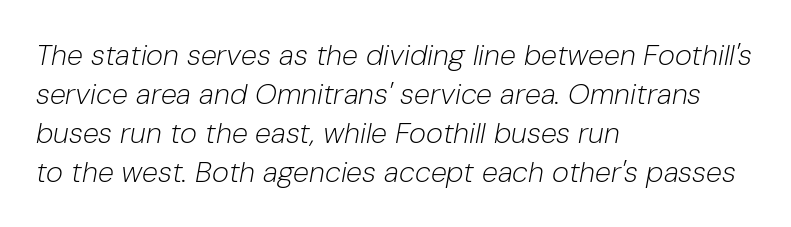
Q: Is the text bold? A: No.
Q: Is the text italic (slanted)? A: Yes, it leans right by about 10 degrees.
Q: Is the text underlined? A: No.
Q: How is the paragraph aligned? A: Left-aligned.
Q: Is the spacing between letters normal or unusually wide? A: Normal.
Q: Is the spacing between lines tight, normal or loose? A: Normal.
Q: Width (condensed, normal, or wide)? A: Normal.
Q: Stroke contrast? A: Low.
Q: x-height? A: Medium.
Q: Monospaced? A: No.
